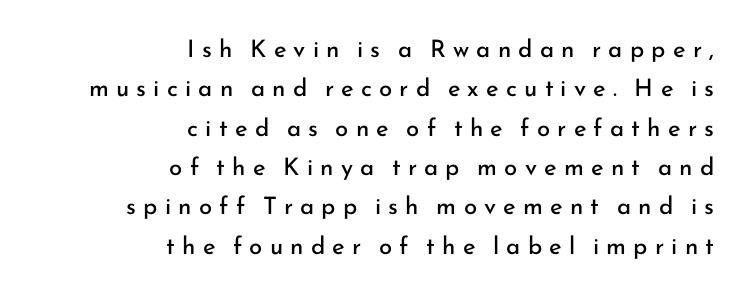
Reading down the block, your eye finds every line finishing at a fixed right position. The cut favours lightness, reaching ordinary text weight at its darkest. The font's upright variant was chosen for this text. The type is letterspaced generously, with wide tracking. The zone under the glyphs is completely vacant.
